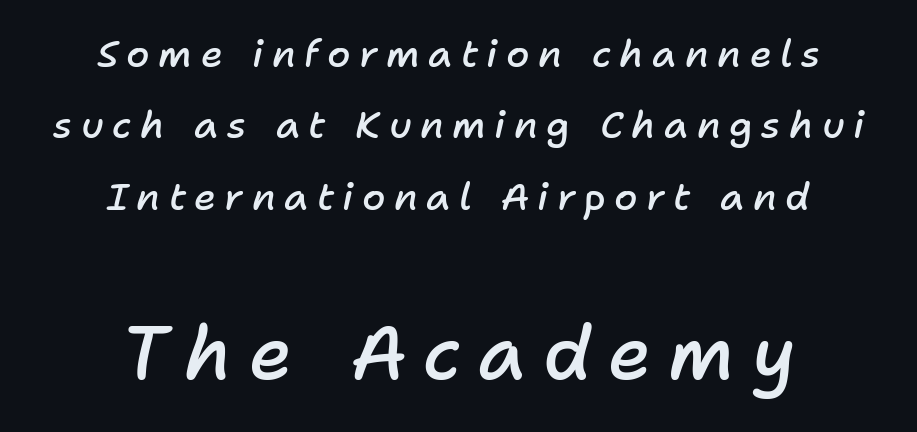
Looks like regular typesetting: each glyph gets only the width it needs. Display-style spreading of the glyphs; the letterfit is very open. Is the type bold? Partly — it's a semibold, heavier than regular but not fully bold. Is the type slanted? Yes — the strokes lean at a clear angle.
